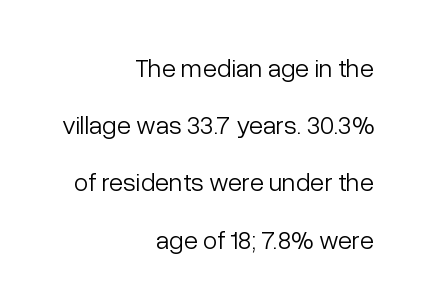
Q: Is the text bold? A: No.
Q: Is the text italic (slanted)? A: No, it is upright.
Q: Is the text underlined? A: No.
Q: How is the paragraph aligned? A: Right-aligned.
Q: Is the spacing between letters normal or unusually wide? A: Normal.
Q: Is the spacing between lines tight, normal or loose? A: Loose.
